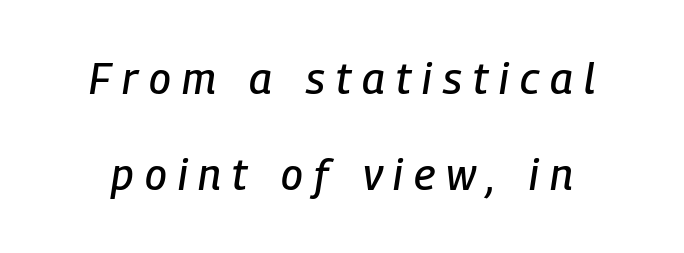
This sample has the flowing, uneven cadence of proportional lettering. The string is rendered with underlining switched off. The whole block is typeset with a tilt. Leading: increased.
